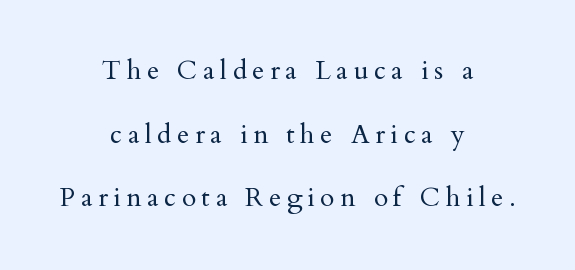
Q: Is the text bold? A: No.
Q: Is the text italic (slanted)? A: No, it is upright.
Q: Is the text underlined? A: No.
Q: How is the paragraph aligned? A: Centered.
Q: Is the spacing between letters normal or unusually wide? A: Unusually wide.
Q: Is the spacing between lines tight, normal or loose? A: Loose.
